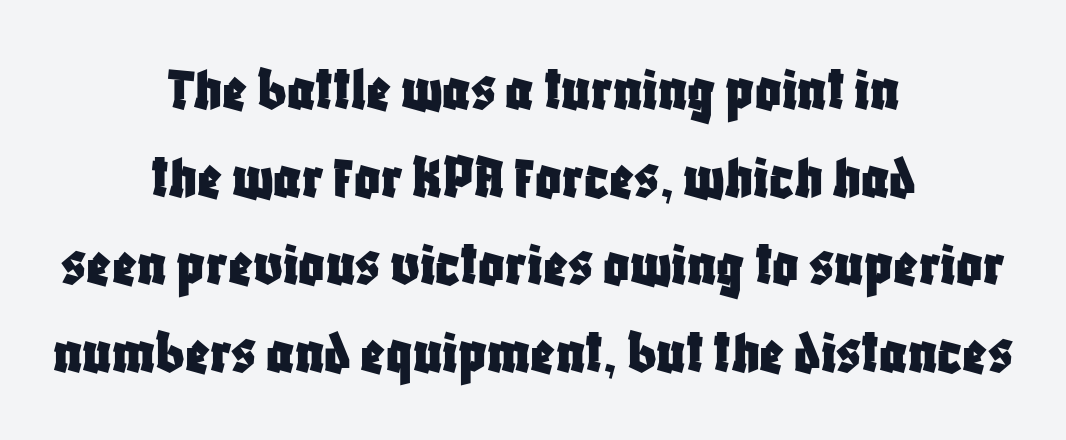
The image shows 64 px condensed sans-serif type, upright; set centered, normal line spacing (1.37x), normal letter spacing, not underlined; low stroke contrast and a large x-height.
